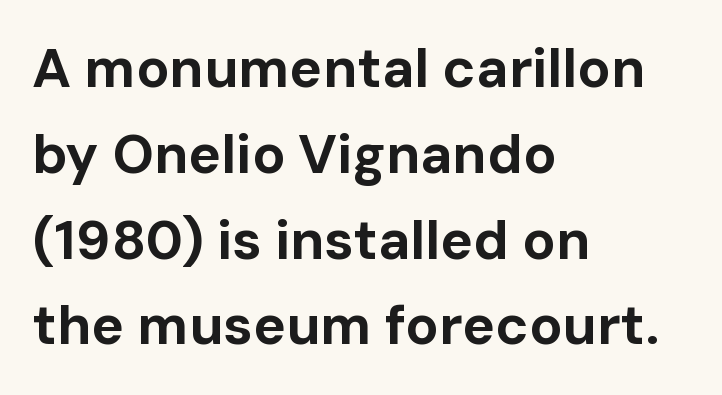
{"serif": "no", "italic": "no", "bold": "yes", "weight": "bold", "width": "normal", "stroke_contrast": "low", "x_height": "medium", "monospaced": "no", "underline": "no", "align": "left", "line_spacing": "normal", "line_spacing_ratio": 1.56, "letter_spacing": "normal", "letter_spacing_em": 0.0, "glyph_px": 55}
